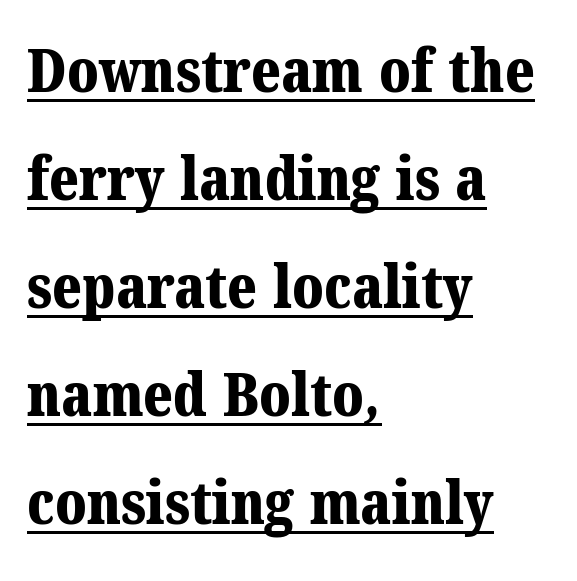
The image shows 60 px bold serif type; set left-aligned, line spacing 1.8x, normal letter spacing, underlined; medium stroke contrast and a medium x-height.
